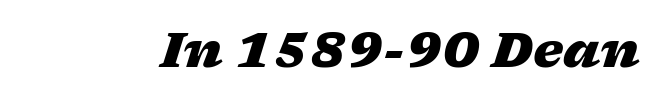
Beneath every word, the page is bare. Quick note: italic. How are the letters spaced? Ordinarily, with no added tracking. Set as a true bold cut, around the 700 mark. These lines are rendered in a variable-pitch font.
